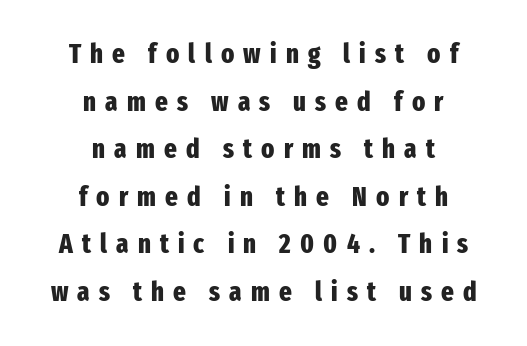
The horizontal fit of the characters is loose and conspicuously gappy. Each row of text sits above clean, open space. How heavy is the stroke? Heavy — this is a bold. These lines were composed using upright roman letters. Horizontally, the lines are justified to the midpoint only.
